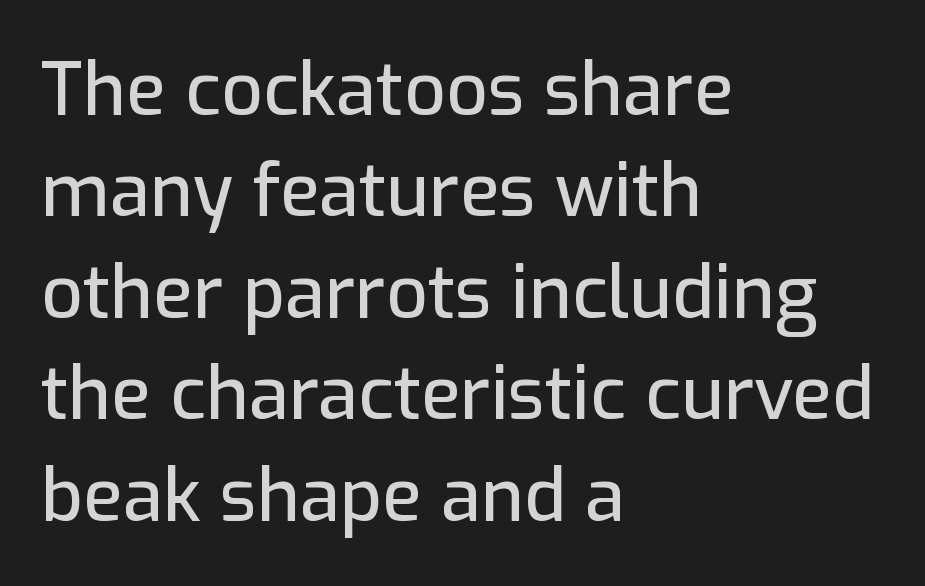
The image shows 73 px sans-serif type, upright; set left-aligned, normal line spacing (1.39x), normal letter spacing, not underlined; low stroke contrast and a medium x-height.
